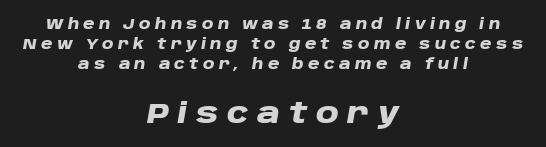
These lines stack symmetrically, like a column narrowing and widening about its center. Caption: bold face, heavy strokes. Line spacing here is normal. Which of the two is more prominent by size? The second, at the bottom. Anything drawn beneath the words? Only blank space. Does the lettering tilt? It does — this is italic.
